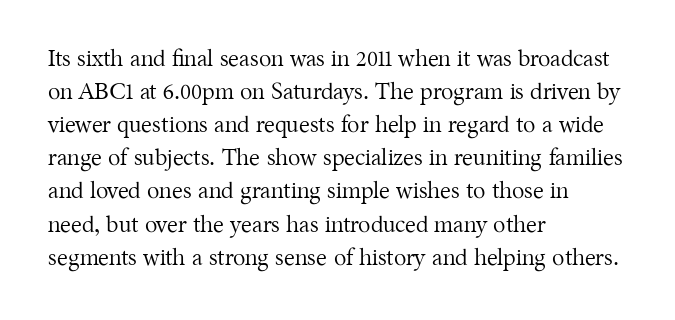
The image shows 23 px text type, upright; set left-aligned, normal line spacing (1.44x), normal letter spacing, not underlined.
